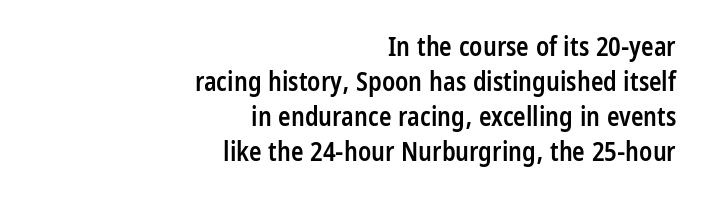
The image shows 26 px text type, upright; set right-aligned, normal line spacing (1.35x), normal letter spacing, not underlined.
